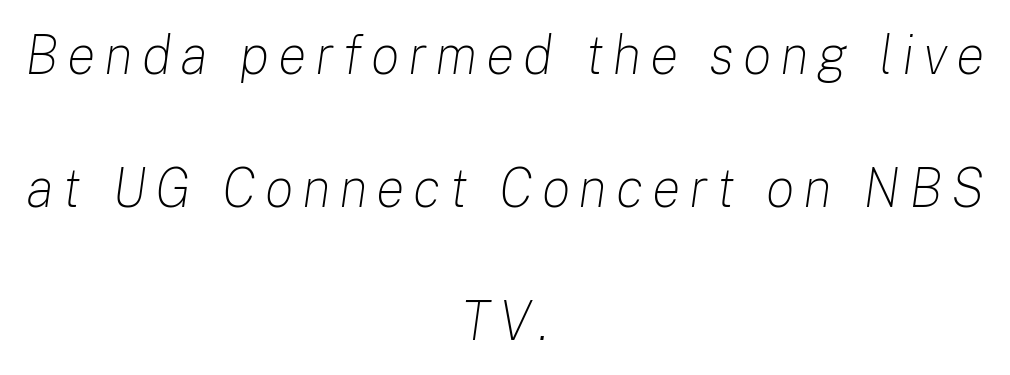
The image shows 54 px light type, italic (leaning right); set centered, loose line spacing (2.46x), not underlined; low stroke contrast and a medium x-height.
